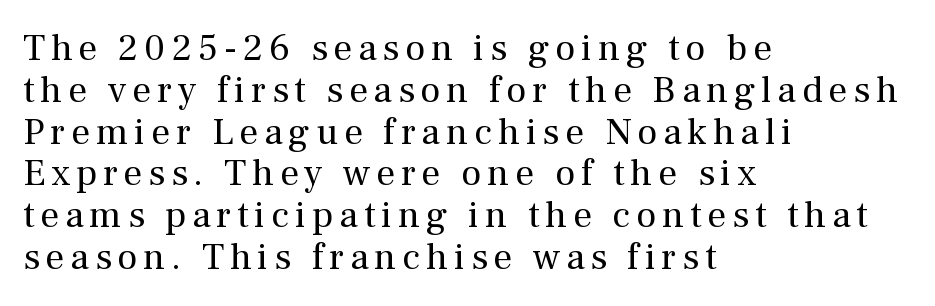
The image shows 38 px regular-weight serif type, upright; set left-aligned, tight line spacing (1.1x), not underlined; medium stroke contrast and a medium x-height.
